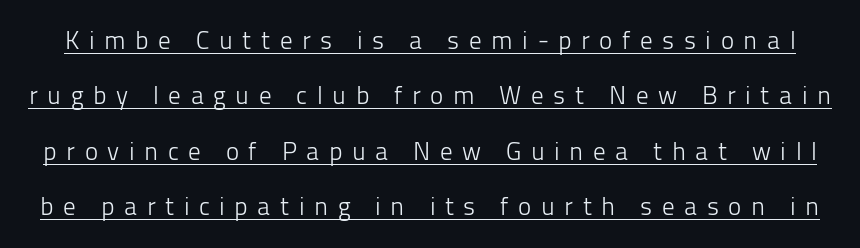
The image shows 25 px text type, upright; set loose line spacing (2.22x), unusually wide letter spacing (+0.38 em), underlined.
